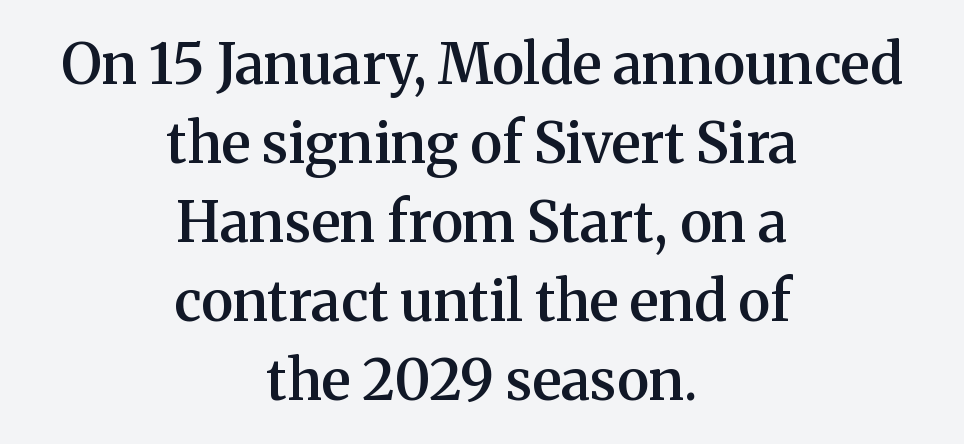
Descenders hang freely into open space. Observe the ordinary spacing: letters are neighbours, not strangers. You could not count columns in this text — the font is proportionally spaced. Weight: semibold (demi).
